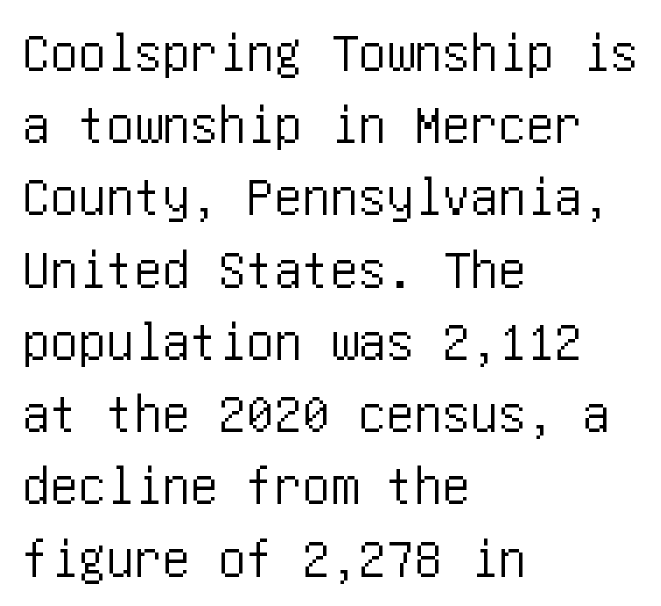
Q: Is the text italic (slanted)? A: No, it is upright.
Q: Is the typeface a serif or a sans-serif typeface? A: Sans-serif.
Q: Is the text underlined? A: No.
Q: How is the paragraph aligned? A: Left-aligned.
Q: Is the spacing between letters normal or unusually wide? A: Normal.
Q: Is the spacing between lines tight, normal or loose? A: Normal.
Q: Width (condensed, normal, or wide)? A: Condensed.
Q: Stroke contrast? A: Low.
Q: x-height? A: Large.
